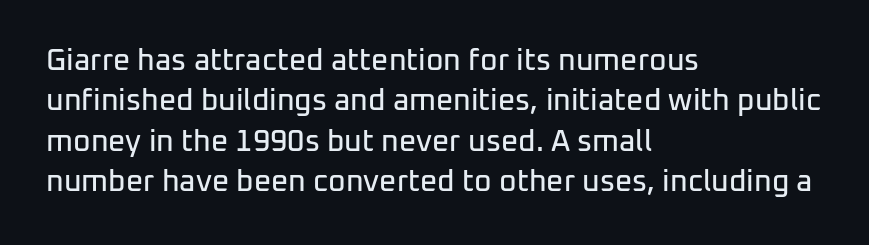
Is the letter spacing exaggerated? No — it looks like the ordinary default. The strip under each line holds only bare page. I'd call this a sans setting — the letters go barefoot. Does the leading feel generous? No, just average. The rag falls on the right side of this text block.
